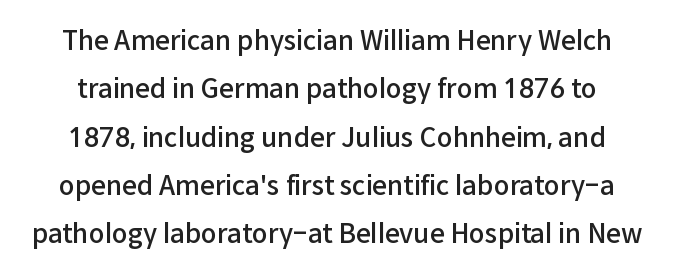
The image shows 26 px text type, upright; set line spacing 1.86x, normal letter spacing, not underlined.
